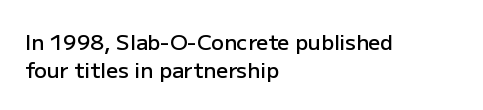
{"italic": "no", "bold": "semi", "underline": "no", "align": "left", "line_spacing": "normal", "line_spacing_ratio": 1.33, "letter_spacing": "normal", "letter_spacing_em": 0.0, "glyph_px": 21}
